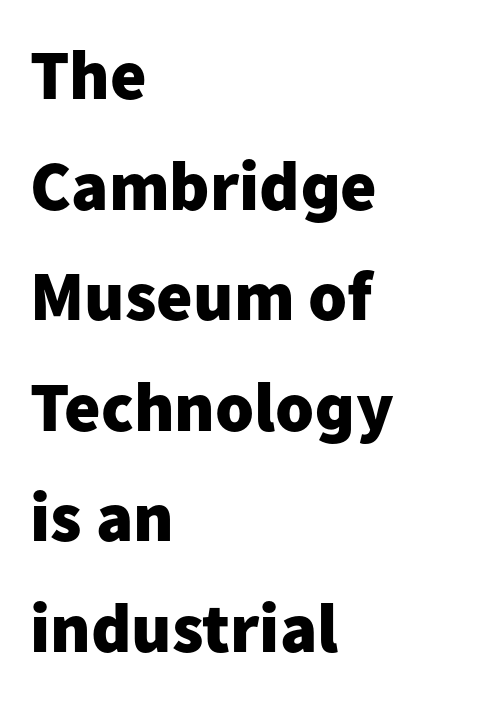
Q: Is the text bold? A: Yes.
Q: Is the text italic (slanted)? A: No, it is upright.
Q: Is the typeface a serif or a sans-serif typeface? A: Sans-serif.
Q: Is the text underlined? A: No.
Q: How is the paragraph aligned? A: Left-aligned.
Q: Is the spacing between letters normal or unusually wide? A: Normal.
Q: Is the spacing between lines tight, normal or loose? A: Normal.
Q: Width (condensed, normal, or wide)? A: Normal.
Q: Stroke contrast? A: Low.
Q: x-height? A: Medium.
Q: Monospaced? A: No.
